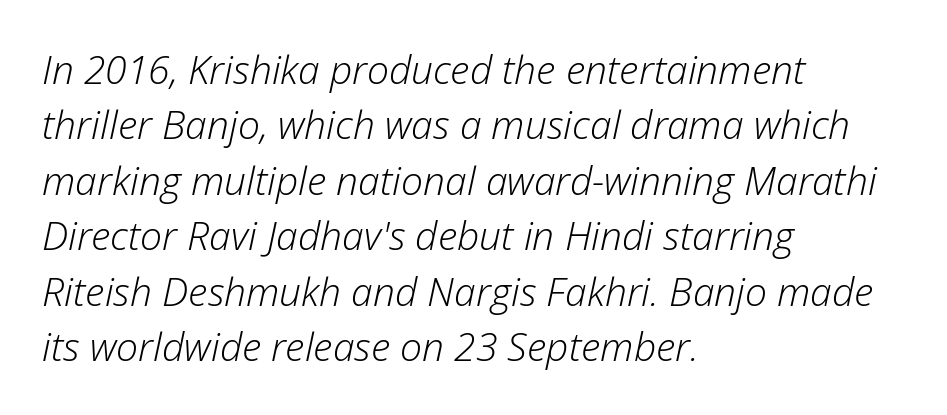
{"italic": "yes", "lean": "right", "slant_degrees": 12, "bold": "no", "weight": "light", "width": "normal", "stroke_contrast": "low", "x_height": "medium", "monospaced": "no", "underline": "no", "align": "left", "line_spacing": "normal", "line_spacing_ratio": 1.42, "letter_spacing": "normal", "letter_spacing_em": 0.0, "glyph_px": 39}
